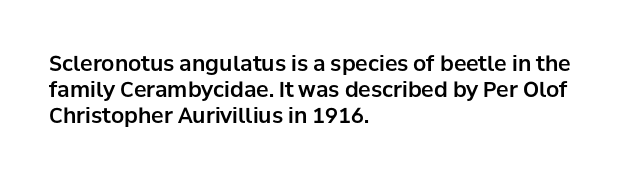
The image shows 21 px text type, upright; set left-aligned, line spacing 1.23x, normal letter spacing, not underlined.
